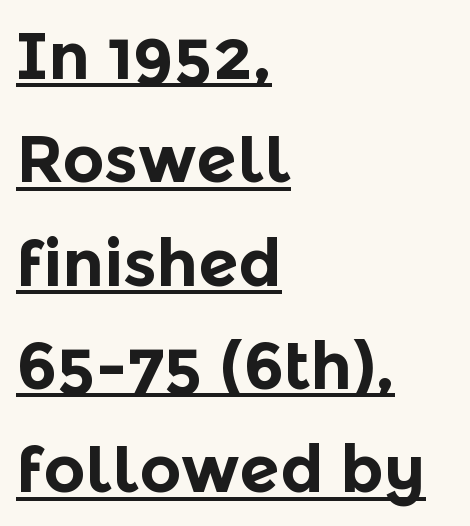
Q: Is the text bold? A: Yes.
Q: Is the text italic (slanted)? A: No, it is upright.
Q: Is the typeface a serif or a sans-serif typeface? A: Sans-serif.
Q: Is the text underlined? A: Yes.
Q: How is the paragraph aligned? A: Left-aligned.
Q: Is the spacing between letters normal or unusually wide? A: Normal.
Q: Is the spacing between lines tight, normal or loose? A: Normal.
Q: Width (condensed, normal, or wide)? A: Normal.
Q: x-height? A: Medium.
Q: Monospaced? A: No.
